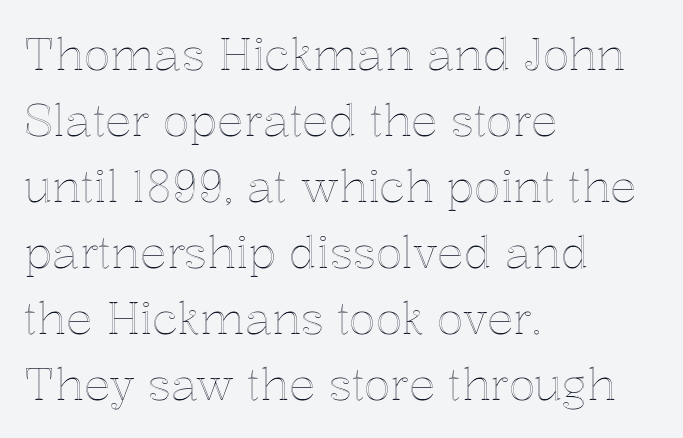
The letters advance in unequal steps, a hallmark of proportional type. The tracking reads as untouched default to a designer's eye. Upright lettering throughout. Descenders hang freely into open space. How would I describe the line gaps? Plain and ordinary. Leftover space on each line is placed entirely after the last word.
